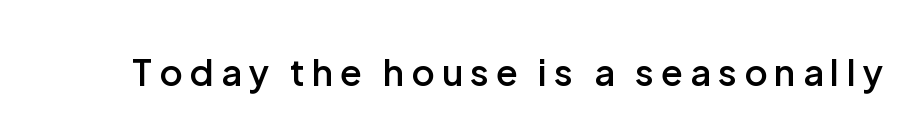
The image shows 36 px semibold sans-serif type, upright; set unusually wide letter spacing (+0.2 em), not underlined; low stroke contrast and a medium x-height.
